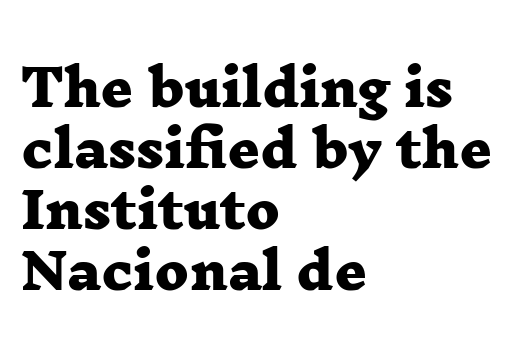
Typographic density is high because the face is bold. Teacher's note: observe the even left margin — that is flush-left alignment. Any mark beneath the type? The region is blank. The rendering uses natural spacing where letterforms have individual widths. This rendering employs a face with finishing strokes, i.e., a serif.
